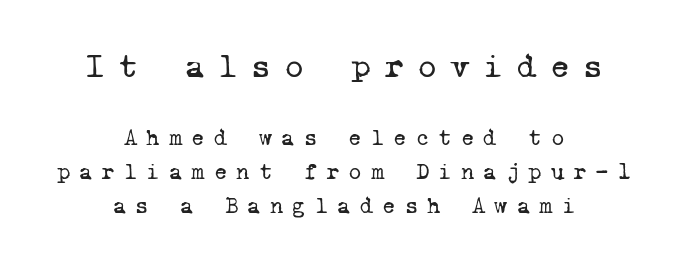
The typeface chosen for these lines features serifs. Check the space under the baseline: it is left empty. The initial chunk of copy outweighs the following chunk in type size. Is the letter spacing exaggerated? Yes — the characters are pushed far apart. Line spacing here is normal. This sample has the even, mechanical cadence of fixed-width lettering.
